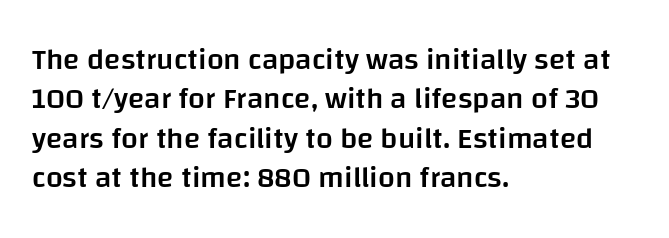
{"serif": "no", "italic": "no", "bold": "semi", "weight": "semibold", "width": "normal", "stroke_contrast": "low", "x_height": "large", "monospaced": "no", "underline": "no", "align": "left", "line_spacing": "normal", "line_spacing_ratio": 1.31, "letter_spacing": "normal", "letter_spacing_em": 0.0, "glyph_px": 30}
